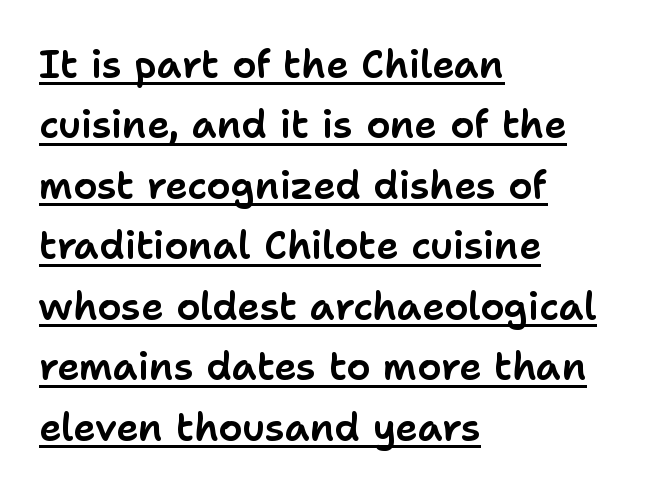
The image shows 38 px sans-serif type, upright; set left-aligned, normal line spacing (1.59x), normal letter spacing, underlined; low stroke contrast and a medium x-height.
